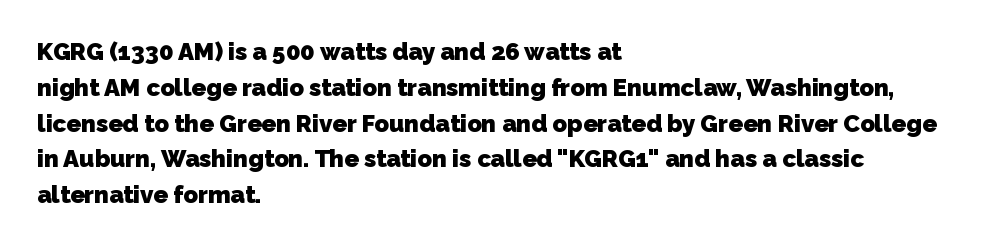
{"bold": "yes", "underline": "no", "align": "left", "line_spacing": "normal", "line_spacing_ratio": 1.49, "letter_spacing": "normal", "letter_spacing_em": 0.0, "glyph_px": 24}
